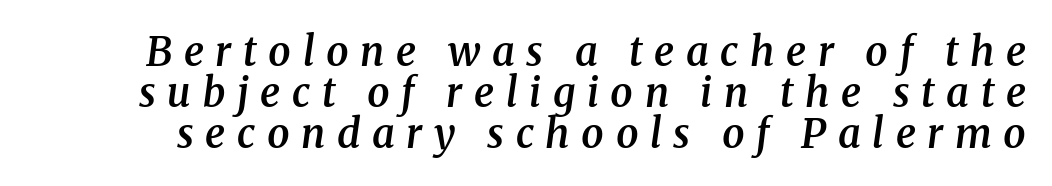
Q: Is the text bold? A: Semi-bold.
Q: Is the text italic (slanted)? A: Yes, it leans right by about 8 degrees.
Q: Is the typeface a serif or a sans-serif typeface? A: Serif.
Q: Is the text underlined? A: No.
Q: Is the spacing between letters normal or unusually wide? A: Unusually wide.
Q: Is the spacing between lines tight, normal or loose? A: Tight.
Q: Width (condensed, normal, or wide)? A: Normal.
Q: Stroke contrast? A: Medium.
Q: x-height? A: Medium.
Q: Monospaced? A: No.
